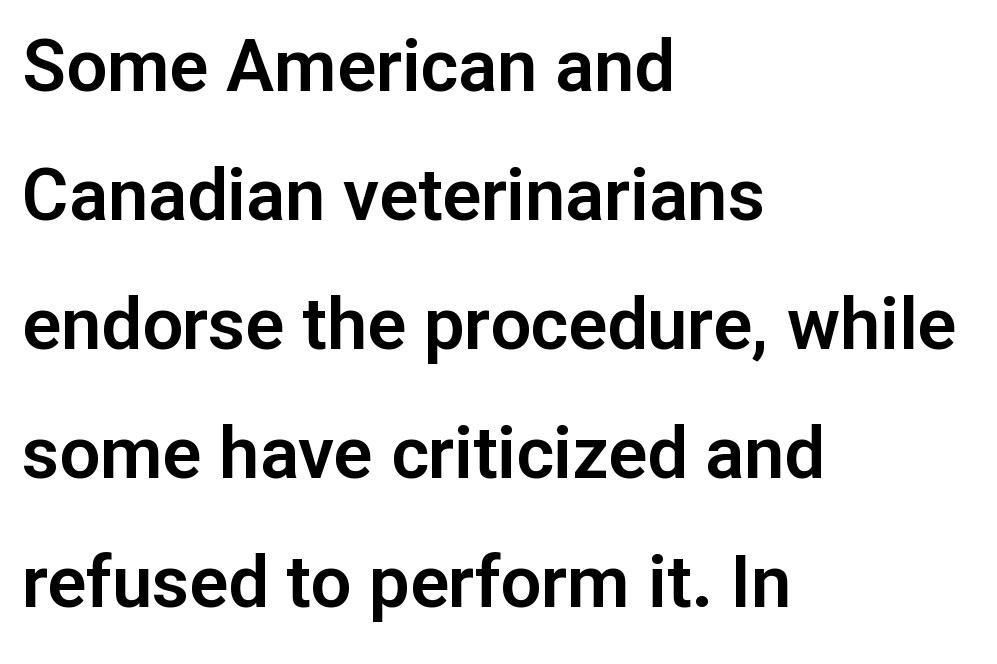
How are the letters spaced? Ordinarily, with no added tracking. The rendering uses natural spacing where letterforms have individual widths. All the whitespace from short lines collects on the right. The letters carry no serifs — their stems end cleanly without finishing strokes. The foot of each line stays bare and open. This is the regular roman posture of the typeface.
